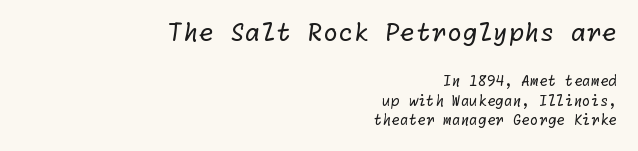
Q: Is the text bold? A: No.
Q: Is the text underlined? A: No.
Q: How is the paragraph aligned? A: Right-aligned.
Q: Is the spacing between letters normal or unusually wide? A: Normal.
Q: Is the spacing between lines tight, normal or loose? A: Normal.
Q: Which block of text is set in a larger size, the first (top) or the second (bottom)? A: The first (top) one.
